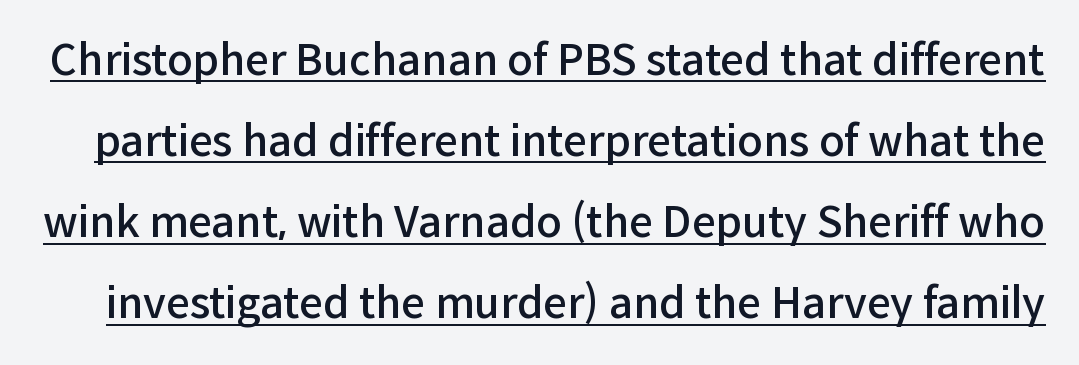
Q: Is the text bold? A: Semi-bold.
Q: Is the text italic (slanted)? A: No, it is upright.
Q: Is the typeface a serif or a sans-serif typeface? A: Sans-serif.
Q: Is the text underlined? A: Yes.
Q: Is the spacing between letters normal or unusually wide? A: Normal.
Q: Is the spacing between lines tight, normal or loose? A: Loose.
Q: Width (condensed, normal, or wide)? A: Normal.
Q: Stroke contrast? A: Low.
Q: x-height? A: Medium.
Q: Monospaced? A: No.
